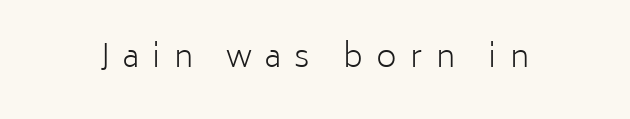
Q: Is the text bold? A: No.
Q: Is the text italic (slanted)? A: No, it is upright.
Q: Is the typeface a serif or a sans-serif typeface? A: Sans-serif.
Q: Is the text underlined? A: No.
Q: Is the spacing between letters normal or unusually wide? A: Unusually wide.
Q: Width (condensed, normal, or wide)? A: Normal.
Q: Stroke contrast? A: Low.
Q: x-height? A: Medium.
Q: Monospaced? A: No.
